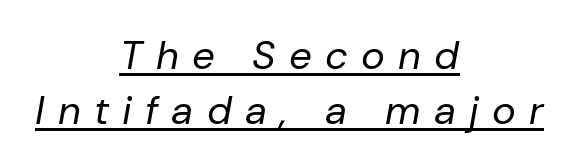
Summary of weight: not heavy and not bold. These lines are rendered in a variable-pitch font. The face used here has a pronounced slope to its letters. The leading is moderate, giving the passage an even texture.
